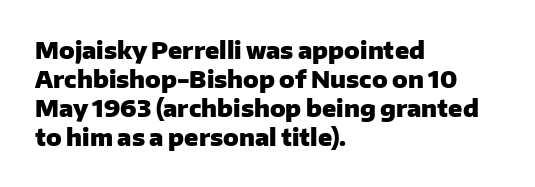
The image shows 23 px bold type, upright; set left-aligned, normal line spacing (1.26x), normal letter spacing, not underlined.
